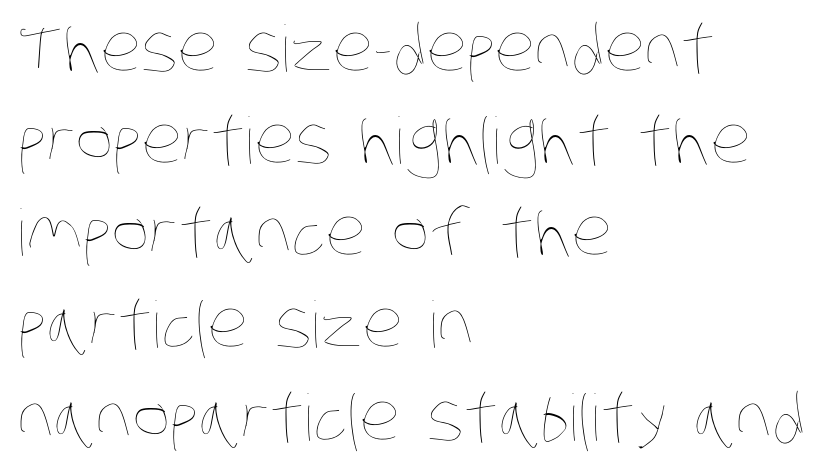
{"bold": "no", "weight": "thin", "width": "condensed", "stroke_contrast": "low", "x_height": "large", "monospaced": "no", "underline": "no", "align": "left", "line_spacing": "normal", "line_spacing_ratio": 1.44, "letter_spacing": "normal", "letter_spacing_em": 0.0, "glyph_px": 64}
